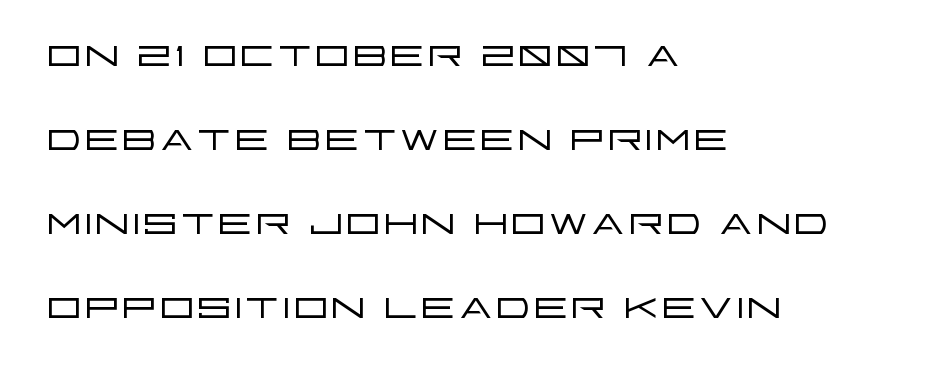
Q: Is the text bold? A: No.
Q: Is the text italic (slanted)? A: No, it is upright.
Q: Is the typeface a serif or a sans-serif typeface? A: Sans-serif.
Q: Is the text underlined? A: No.
Q: How is the paragraph aligned? A: Left-aligned.
Q: Is the spacing between letters normal or unusually wide? A: Normal.
Q: Is the spacing between lines tight, normal or loose? A: Normal.
Q: Width (condensed, normal, or wide)? A: Wide.
Q: Stroke contrast? A: Low.
Q: x-height? A: Large.
Q: Monospaced? A: No.
